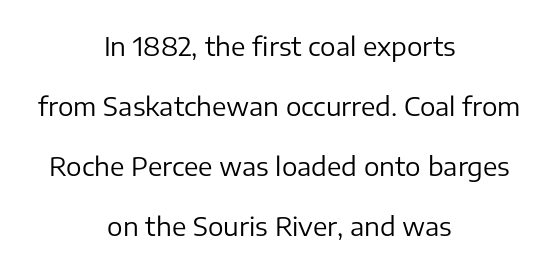
The letterforms sit shoulder to shoulder at normal distance. Descenders are the only things crossing below the line. Each line is balanced around a shared central axis. A light-to-regular cut is what we see here. The specimen reads as upright at a glance. The passage shown stacks its lines with a broad gap.
